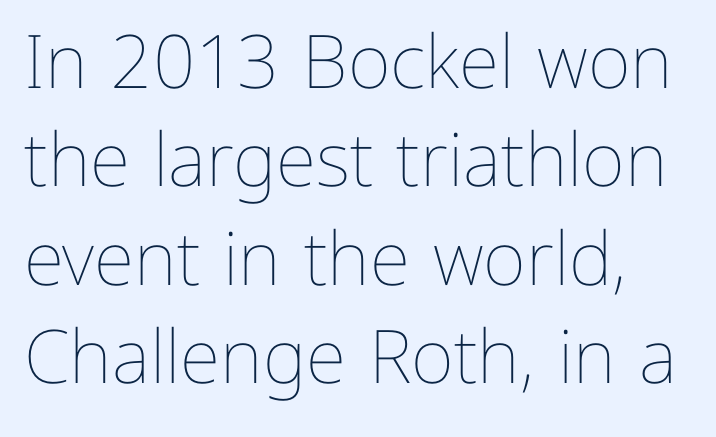
{"italic": "no", "bold": "no", "weight": "thin", "width": "normal", "stroke_contrast": "low", "x_height": "medium", "monospaced": "no", "underline": "no", "line_spacing": "normal", "line_spacing_ratio": 1.33, "letter_spacing": "normal", "letter_spacing_em": 0.0, "glyph_px": 74}
